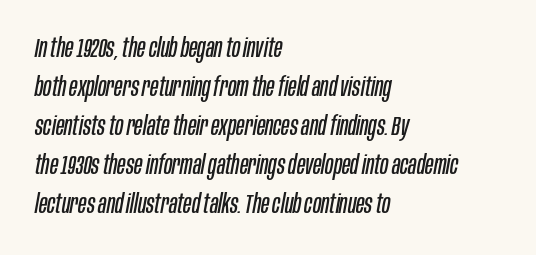
One-word summary of the alignment: left. Is the letter spacing exaggerated? No — it looks like the ordinary default. The space between consecutive lines is moderate. Looking at the ascenders, they clearly lean. The string is rendered with underlining switched off. No heavy texture on the line: the type isn't bold.
